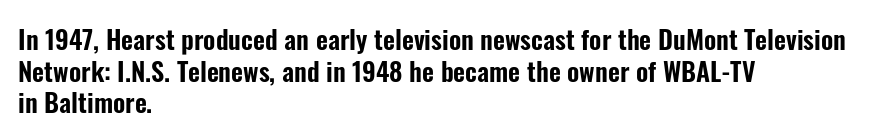
Q: Is the text italic (slanted)? A: No, it is upright.
Q: Is the text underlined? A: No.
Q: How is the paragraph aligned? A: Left-aligned.
Q: Is the spacing between letters normal or unusually wide? A: Normal.
